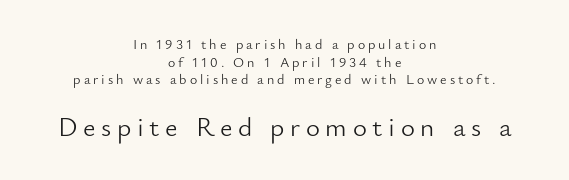
{"italic": "no", "bold": "no", "underline": "no", "align": "center", "line_spacing": "normal", "line_spacing_ratio": 1.26, "letter_spacing": "wide", "letter_spacing_em": 0.21, "larger_block": "second", "size_ratio": 1.93, "glyph_px": 27}
